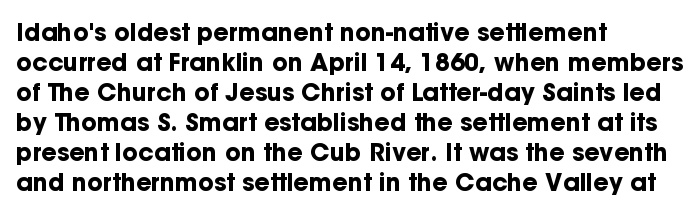
Q: Is the text bold? A: Yes.
Q: Is the text italic (slanted)? A: No, it is upright.
Q: Is the text underlined? A: No.
Q: How is the paragraph aligned? A: Left-aligned.
Q: Is the spacing between letters normal or unusually wide? A: Normal.
Q: Is the spacing between lines tight, normal or loose? A: Normal.
